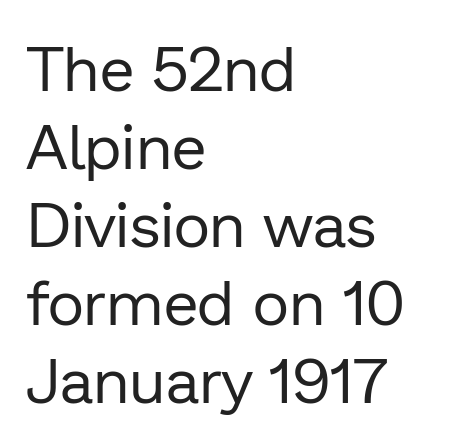
The image shows 63 px regular-weight sans-serif type, upright; set left-aligned, line spacing 1.24x, normal letter spacing, not underlined; low stroke contrast and a medium x-height.
